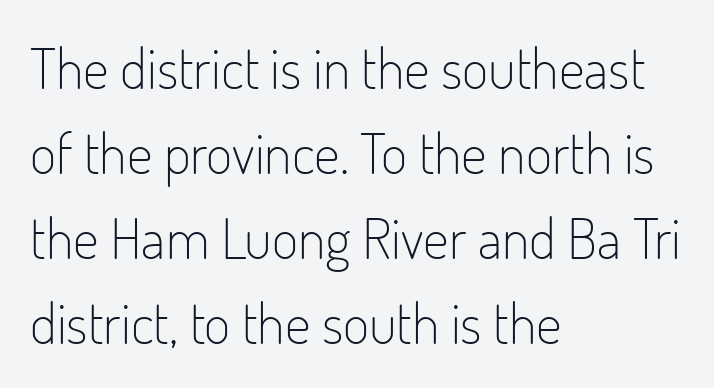
{"serif": "no", "italic": "no", "bold": "no", "weight": "light", "width": "condensed", "stroke_contrast": "low", "x_height": "small", "monospaced": "no", "underline": "no", "align": "left", "line_spacing": "normal", "line_spacing_ratio": 1.49, "letter_spacing": "normal", "letter_spacing_em": 0.0, "glyph_px": 57}
